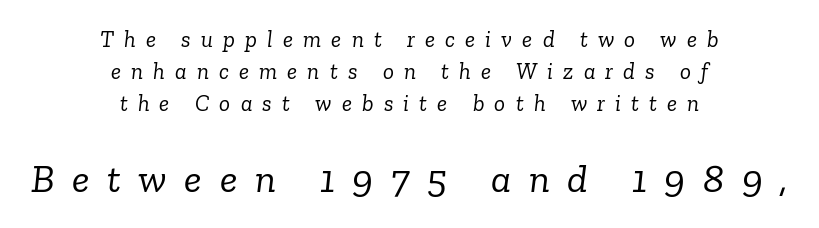
The image shows 40 px light serif type, italic (leaning right); set centered, normal line spacing (1.4x), unusually wide letter spacing (+0.44 em), not underlined; the second (bottom) block is 1.74x larger; low stroke contrast and a medium x-height.
